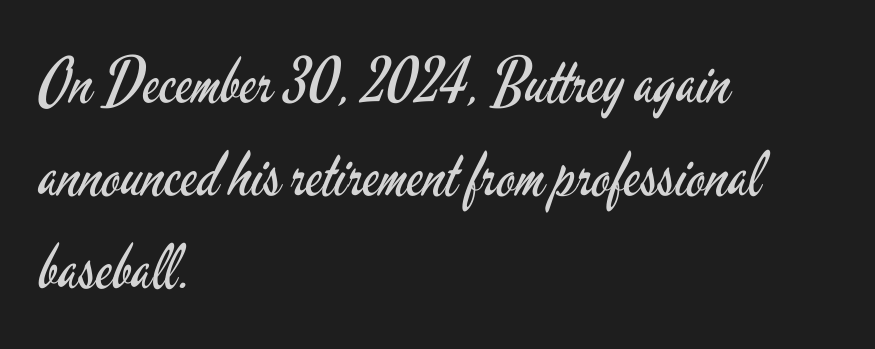
The image shows 62 px regular-weight, condensed sans-serif type; set left-aligned, normal line spacing (1.5x), normal letter spacing, not underlined; low stroke contrast and a small x-height.
